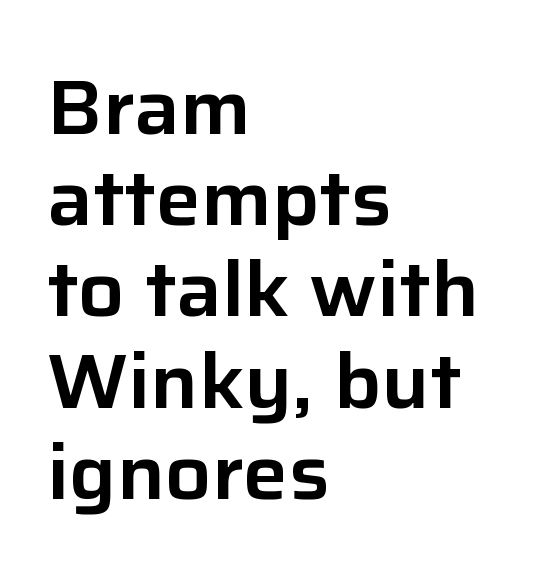
Q: Is the text italic (slanted)? A: No, it is upright.
Q: Is the typeface a serif or a sans-serif typeface? A: Sans-serif.
Q: Is the text underlined? A: No.
Q: How is the paragraph aligned? A: Left-aligned.
Q: Is the spacing between letters normal or unusually wide? A: Normal.
Q: Width (condensed, normal, or wide)? A: Normal.
Q: Stroke contrast? A: Low.
Q: x-height? A: Medium.
Q: Monospaced? A: No.
